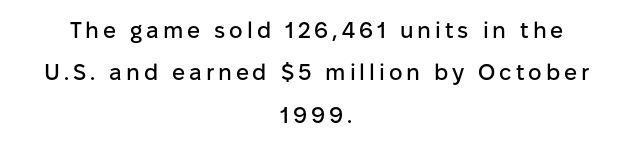
This is the regular roman posture of the typeface. Horizontal alignment here is central, giving a formal, balanced look. Nobody drew a line under any word here.
